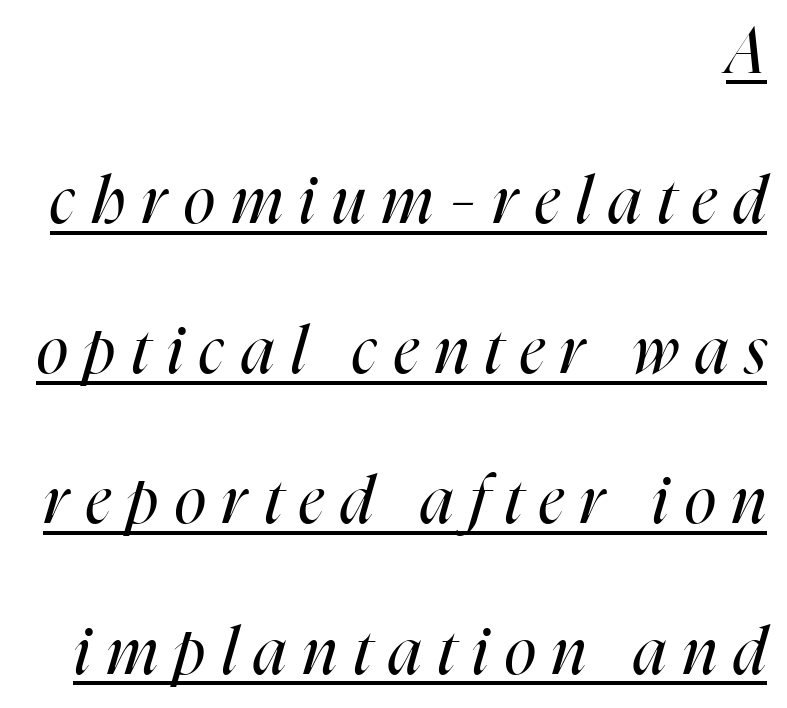
Notice the wide empty band between every row — that's loose leading. A typesetter would call this heavily tracked-out type. Check the space under the baseline: a stroke is drawn there. Is the type heavy? It reads as light-to-regular instead.
